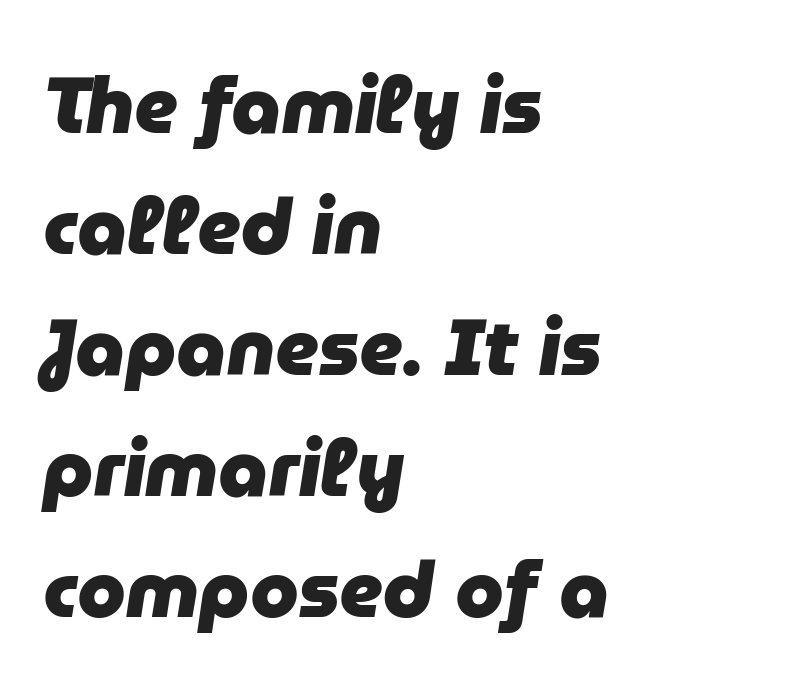
Q: Is the text bold? A: Yes.
Q: Is the text italic (slanted)? A: Yes, it leans right by about 9 degrees.
Q: Is the text underlined? A: No.
Q: How is the paragraph aligned? A: Left-aligned.
Q: Is the spacing between letters normal or unusually wide? A: Normal.
Q: Is the spacing between lines tight, normal or loose? A: Normal.
Q: Width (condensed, normal, or wide)? A: Normal.
Q: Stroke contrast? A: Low.
Q: x-height? A: Medium.
Q: Monospaced? A: No.
